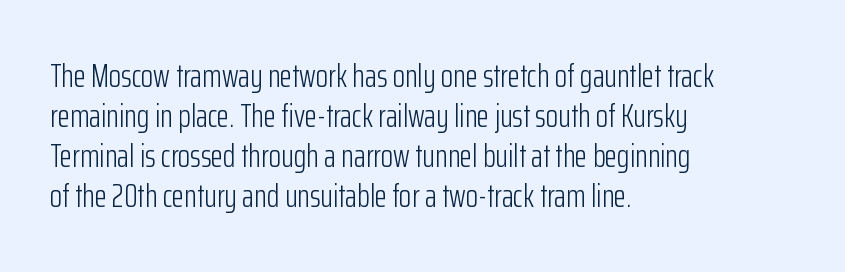
The image shows 32 px light, condensed sans-serif type, upright; set left-aligned, normal line spacing (1.25x), normal letter spacing, not underlined; low stroke contrast and a medium x-height.
